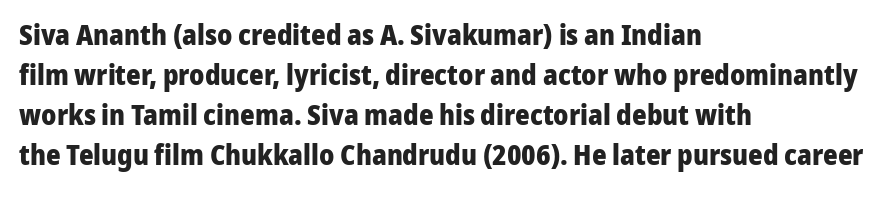
Q: Is the text bold? A: Yes.
Q: Is the text italic (slanted)? A: No, it is upright.
Q: Is the typeface a serif or a sans-serif typeface? A: Sans-serif.
Q: Is the text underlined? A: No.
Q: How is the paragraph aligned? A: Left-aligned.
Q: Is the spacing between letters normal or unusually wide? A: Normal.
Q: Is the spacing between lines tight, normal or loose? A: Normal.
Q: Width (condensed, normal, or wide)? A: Normal.
Q: Stroke contrast? A: Low.
Q: x-height? A: Medium.
Q: Monospaced? A: No.
